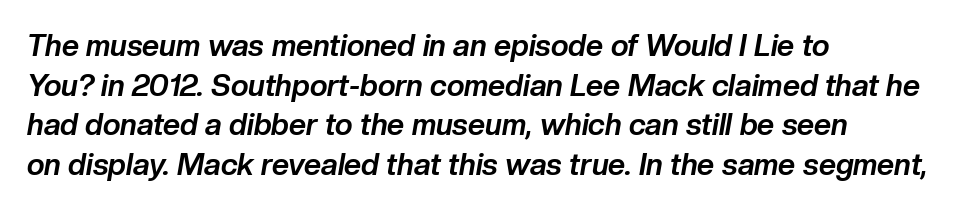
{"italic": "yes", "lean": "right", "slant_degrees": 10, "bold": "yes", "weight": "bold", "width": "normal", "stroke_contrast": "low", "x_height": "medium", "monospaced": "no", "underline": "no", "align": "left", "line_spacing": "normal", "line_spacing_ratio": 1.32, "letter_spacing": "normal", "letter_spacing_em": 0.0, "glyph_px": 30}
